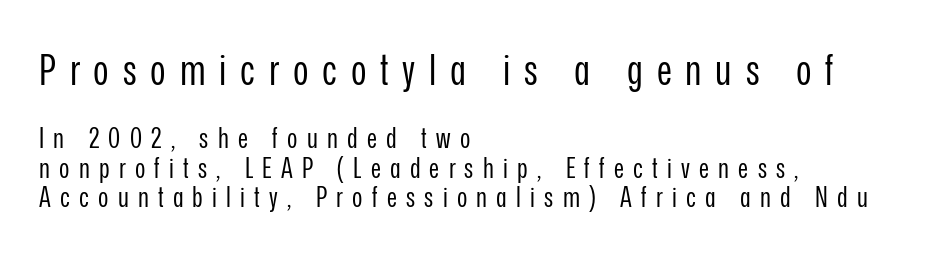
Think of a printed novel: that variable character pitch is what you see here. Examine the stroke ends and you'll find no serifs. The leading is snug, giving the passage a crowded texture. Ink coverage per letter is moderate at most. Has an underline been added? It has not. Large over small — that's the arrangement of the two blocks here.
